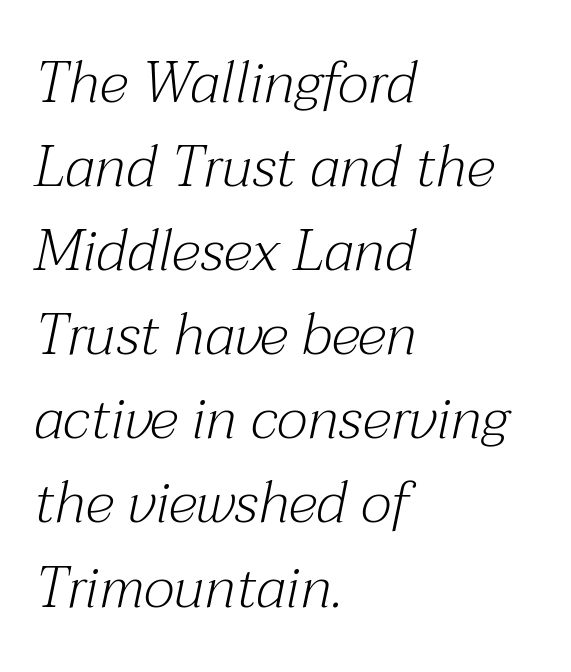
Q: Is the text bold? A: No.
Q: Is the text italic (slanted)? A: Yes, it leans right by about 12 degrees.
Q: Is the typeface a serif or a sans-serif typeface? A: Serif.
Q: Is the text underlined? A: No.
Q: How is the paragraph aligned? A: Left-aligned.
Q: Is the spacing between letters normal or unusually wide? A: Normal.
Q: Is the spacing between lines tight, normal or loose? A: Normal.
Q: Width (condensed, normal, or wide)? A: Normal.
Q: Stroke contrast? A: Medium.
Q: x-height? A: Medium.
Q: Monospaced? A: No.
